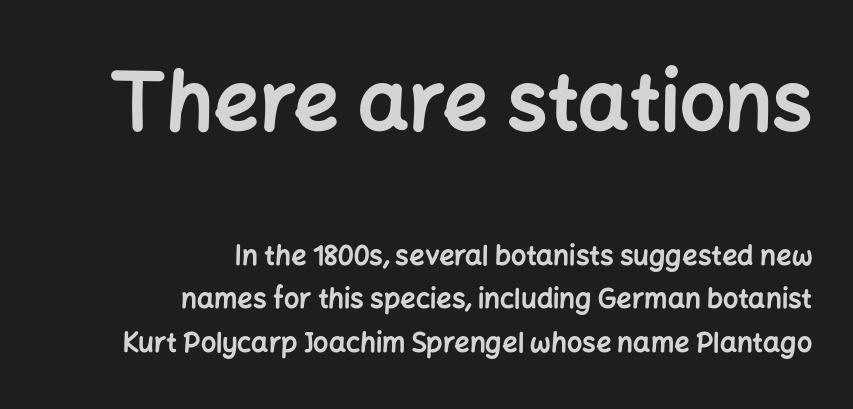
You can tell from the bare stems that sans-serif type was used. The designer gave the opening block more size than the closing block. Spacing verdict: proportional, widths tailored to each character. Each line ends at the same right margin while the left side varies. Honestly, the letter spacing is just normal — you wouldn't notice it. In terms of weight, the rendering is a true, heavy bold.
